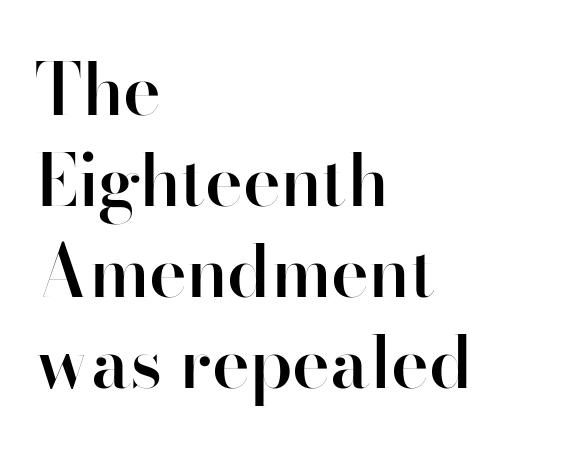
{"serif": "no", "italic": "no", "bold": "semi", "weight": "semibold", "width": "normal", "stroke_contrast": "high", "x_height": "small", "monospaced": "no", "underline": "no", "align": "left", "line_spacing": "normal", "line_spacing_ratio": 1.28, "letter_spacing": "normal", "letter_spacing_em": 0.0, "glyph_px": 71}
